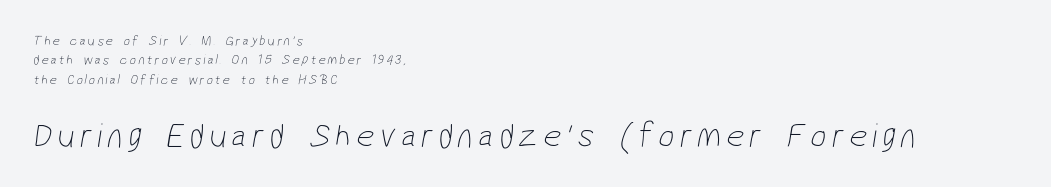
The image shows 35 px thin, condensed sans-serif type; set left-aligned, normal line spacing (1.38x), not underlined; the second (bottom) block is 2.5x larger; low stroke contrast and a medium x-height.
